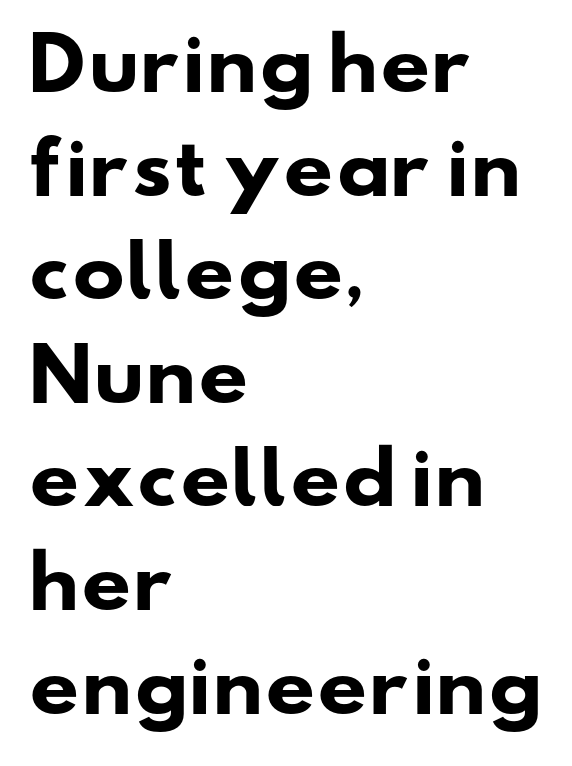
The image shows 70 px heavy, wide sans-serif type; set left-aligned, normal line spacing (1.48x), normal letter spacing, not underlined; low stroke contrast and a small x-height.
